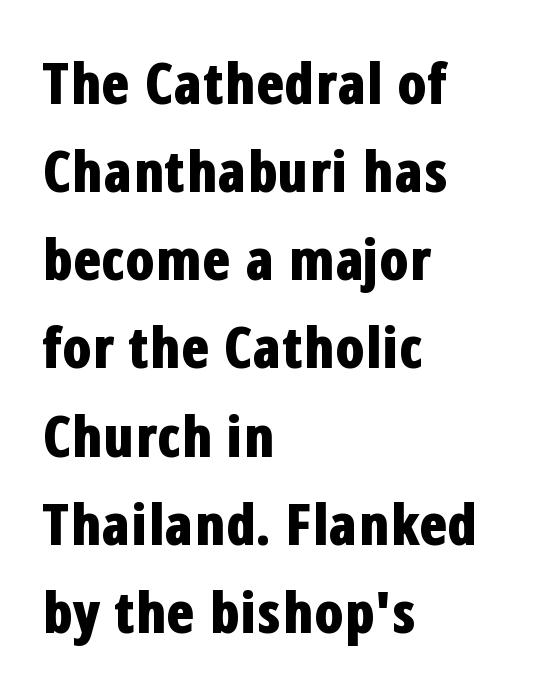
The image shows 58 px bold, condensed sans-serif type, upright; set left-aligned, normal line spacing (1.52x), normal letter spacing, not underlined; low stroke contrast and a medium x-height.
